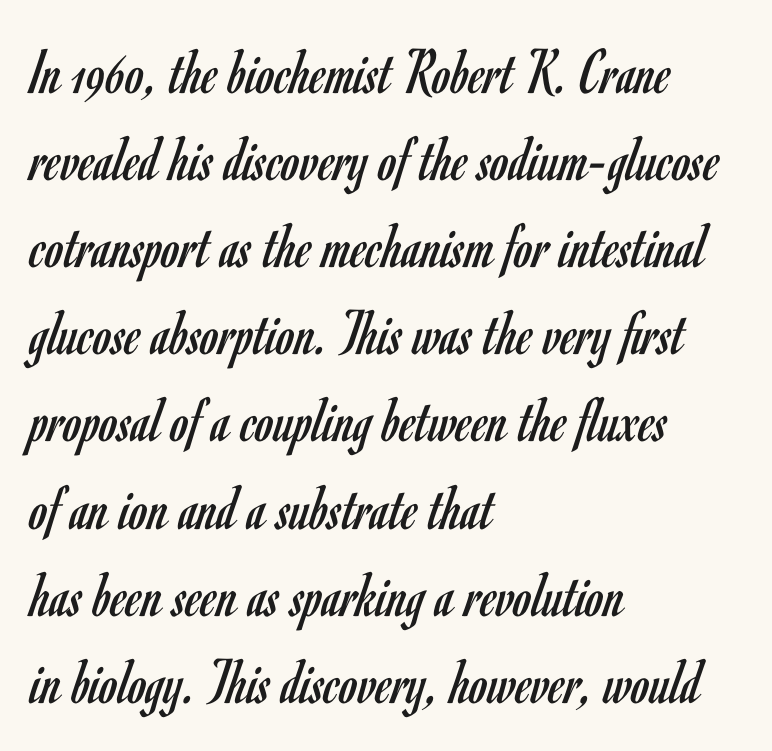
Type without underlining. The line-height multiplier appears to be the usual default. Do the characters align in a grid? No, the font is proportional. The letters sit at their default tracking, neither squeezed nor spread. A student would call this left alignment; a typographer would say flush left, rag right.
